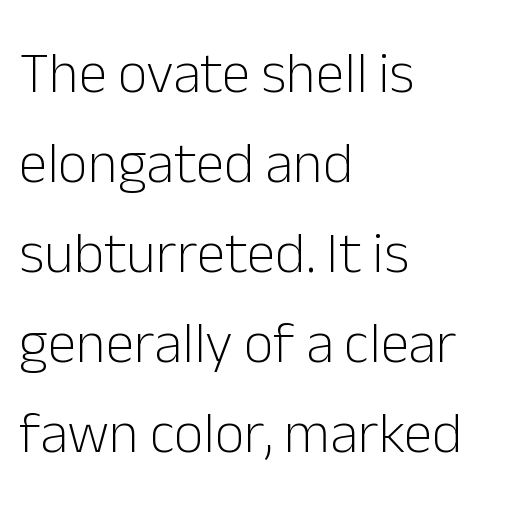
{"serif": "no", "italic": "no", "bold": "no", "weight": "light", "width": "normal", "stroke_contrast": "low", "x_height": "medium", "monospaced": "no", "underline": "no", "align": "left", "line_spacing": "normal", "line_spacing_ratio": 1.55, "letter_spacing": "normal", "letter_spacing_em": 0.0, "glyph_px": 58}
